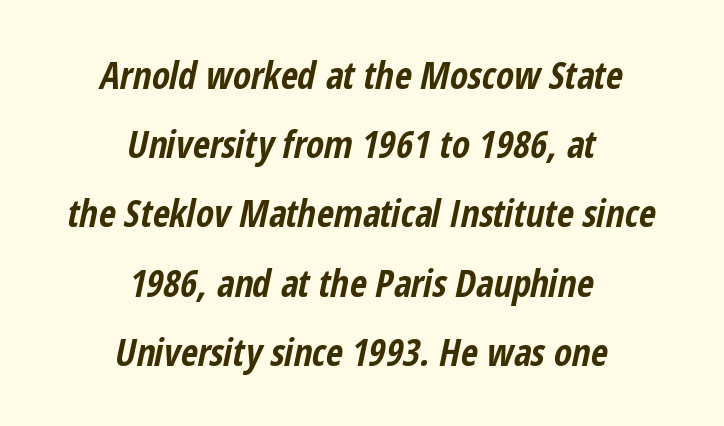
Honestly, the letter spacing is just normal — you wouldn't notice it. The strip under each line holds only bare page. Character widths vary here, with narrow letters taking less room than wide ones. In terms of posture, this sample is oblique. Layout note: lines centered.
